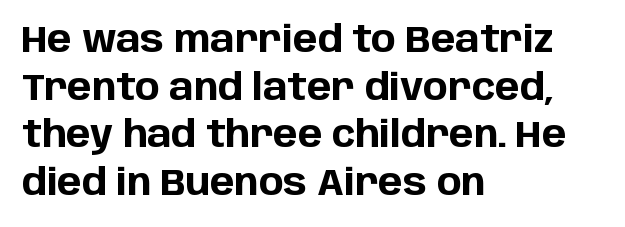
Between one letter and the next there's only the usual sliver of space. Thick stems and heavy bowls — unmistakably bold. The type sits square on the baseline with zero lean. The rows are spaced the way most documents space them. The rendering uses natural spacing where letterforms have individual widths.
